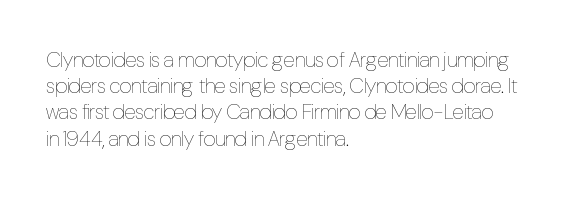
Does extra space separate the letters? No, they use regular spacing. Layout note: lines flush left. The area under the type is left untouched. This reads as an unemphasized weight, regular at the heaviest. This is roman type, the default non-slanted kind. Vertical spacing — default.
